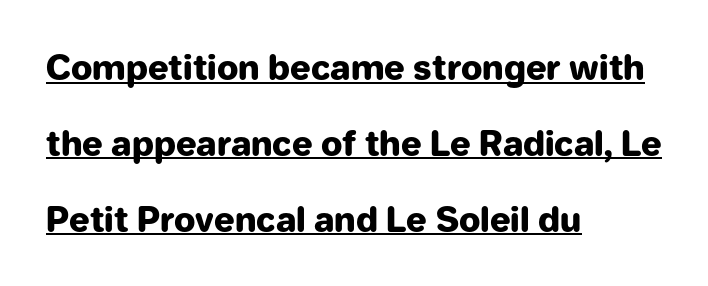
Q: Is the text bold? A: Yes.
Q: Is the text italic (slanted)? A: No, it is upright.
Q: Is the typeface a serif or a sans-serif typeface? A: Sans-serif.
Q: Is the text underlined? A: Yes.
Q: How is the paragraph aligned? A: Left-aligned.
Q: Is the spacing between letters normal or unusually wide? A: Normal.
Q: Is the spacing between lines tight, normal or loose? A: Loose.
Q: Width (condensed, normal, or wide)? A: Normal.
Q: Stroke contrast? A: Low.
Q: x-height? A: Medium.
Q: Monospaced? A: No.
